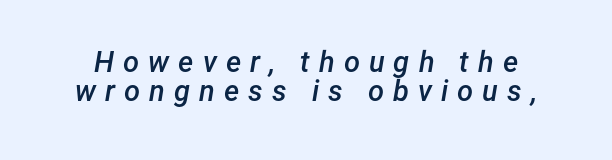
Character widths vary here, with narrow letters taking less room than wide ones. If you drew a line through each stem, it would be angled. Has an underline been added? It has not. Vertical spacing — tight. The passage shown is semibold, sitting just below true bold. Students, note that the glyphs here are deliberately spaced far apart.
